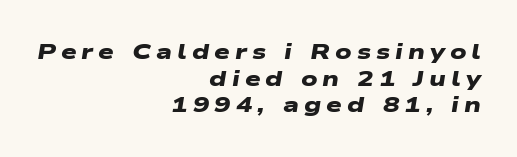
The image shows 22 px bold type; set right-aligned, line spacing 1.21x, unusually wide letter spacing (+0.23 em), not underlined.
